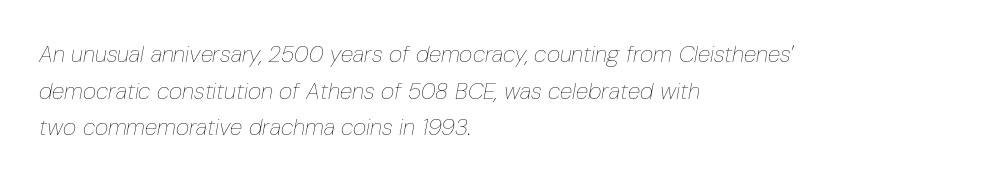
The image shows 23 px text type, italic (leaning right); set left-aligned, normal line spacing (1.59x), normal letter spacing, not underlined.
